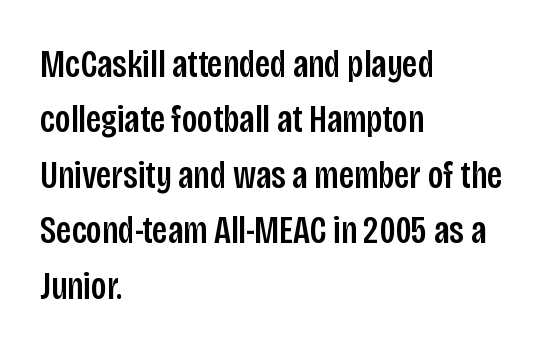
Q: Is the text italic (slanted)? A: No, it is upright.
Q: Is the typeface a serif or a sans-serif typeface? A: Sans-serif.
Q: Is the text underlined? A: No.
Q: How is the paragraph aligned? A: Left-aligned.
Q: Is the spacing between letters normal or unusually wide? A: Normal.
Q: Is the spacing between lines tight, normal or loose? A: Normal.
Q: Width (condensed, normal, or wide)? A: Condensed.
Q: Stroke contrast? A: Low.
Q: x-height? A: Large.
Q: Monospaced? A: No.
